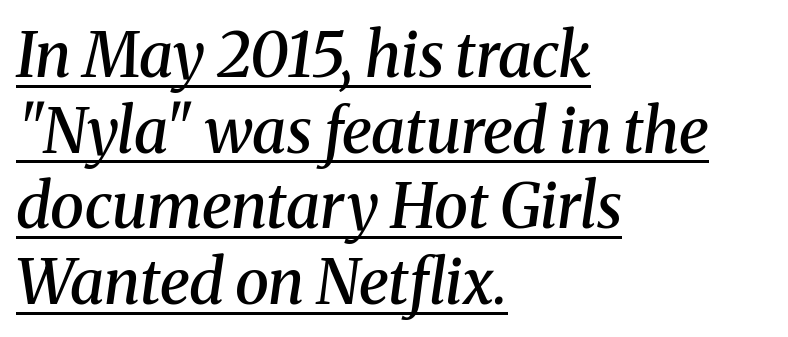
{"serif": "yes", "italic": "yes", "lean": "right", "slant_degrees": 8, "bold": "semi", "weight": "semibold", "width": "normal", "stroke_contrast": "medium", "x_height": "medium", "monospaced": "no", "underline": "yes", "align": "left", "line_spacing_ratio": 1.22, "letter_spacing": "normal", "letter_spacing_em": 0.0, "glyph_px": 62}
